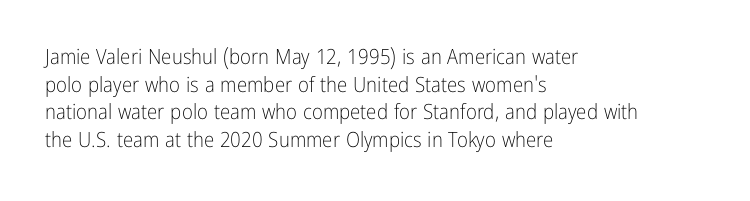
The image shows 21 px text type, upright; set left-aligned, normal line spacing (1.31x), normal letter spacing, not underlined.
